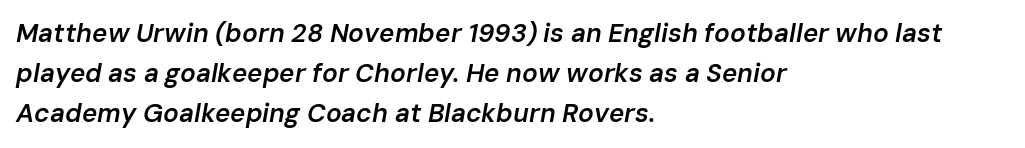
Nobody touched the tracking dial on this one. Look at the stroke-to-counter ratio: somewhat heavy, a semibold. The glyphs look as if they've been sheared to an angle. This sample keeps an unexceptional amount of space between lines. Plain, unruled lines of type. Left-aligned paragraph, ragged on the right.
